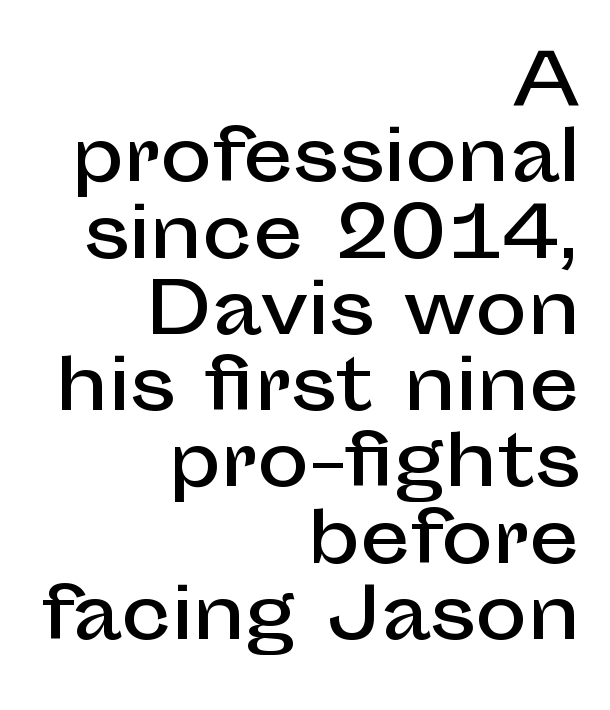
Q: Is the text italic (slanted)? A: No, it is upright.
Q: Is the typeface a serif or a sans-serif typeface? A: Sans-serif.
Q: Is the text underlined? A: No.
Q: How is the paragraph aligned? A: Right-aligned.
Q: Is the spacing between letters normal or unusually wide? A: Normal.
Q: Is the spacing between lines tight, normal or loose? A: Tight.
Q: Width (condensed, normal, or wide)? A: Normal.
Q: Stroke contrast? A: Low.
Q: x-height? A: Medium.
Q: Monospaced? A: No.
